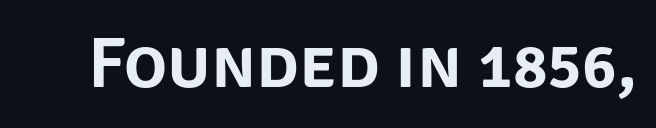
Descender tails drop into unmarked territory. Font category for this specimen: sans-serif. How are the letters spaced? Ordinarily, with no added tracking. This sample has the flowing, uneven cadence of proportional lettering. When letters stand straight like this, we call the style roman or upright.
